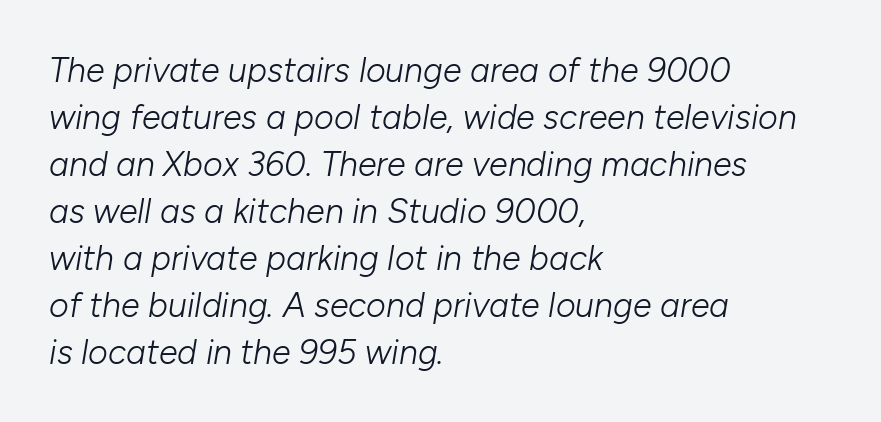
Q: Is the text bold? A: No.
Q: Is the text italic (slanted)? A: Yes, it leans right by about 10 degrees.
Q: Is the text underlined? A: No.
Q: How is the paragraph aligned? A: Left-aligned.
Q: Is the spacing between letters normal or unusually wide? A: Normal.
Q: Is the spacing between lines tight, normal or loose? A: Normal.
Q: Width (condensed, normal, or wide)? A: Normal.
Q: Stroke contrast? A: Low.
Q: x-height? A: Medium.
Q: Monospaced? A: No.
